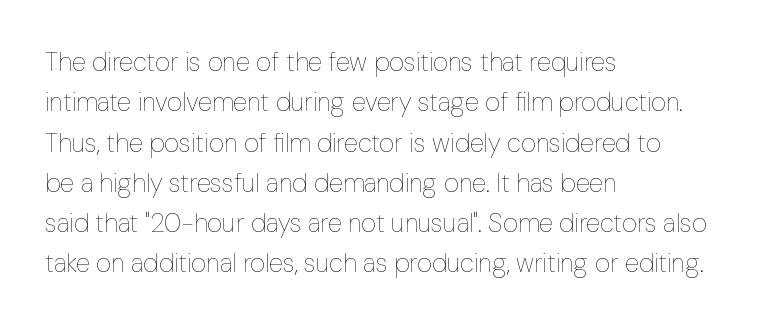
Q: Is the text bold? A: No.
Q: Is the text italic (slanted)? A: No, it is upright.
Q: Is the text underlined? A: No.
Q: How is the paragraph aligned? A: Left-aligned.
Q: Is the spacing between letters normal or unusually wide? A: Normal.
Q: Is the spacing between lines tight, normal or loose? A: Normal.
